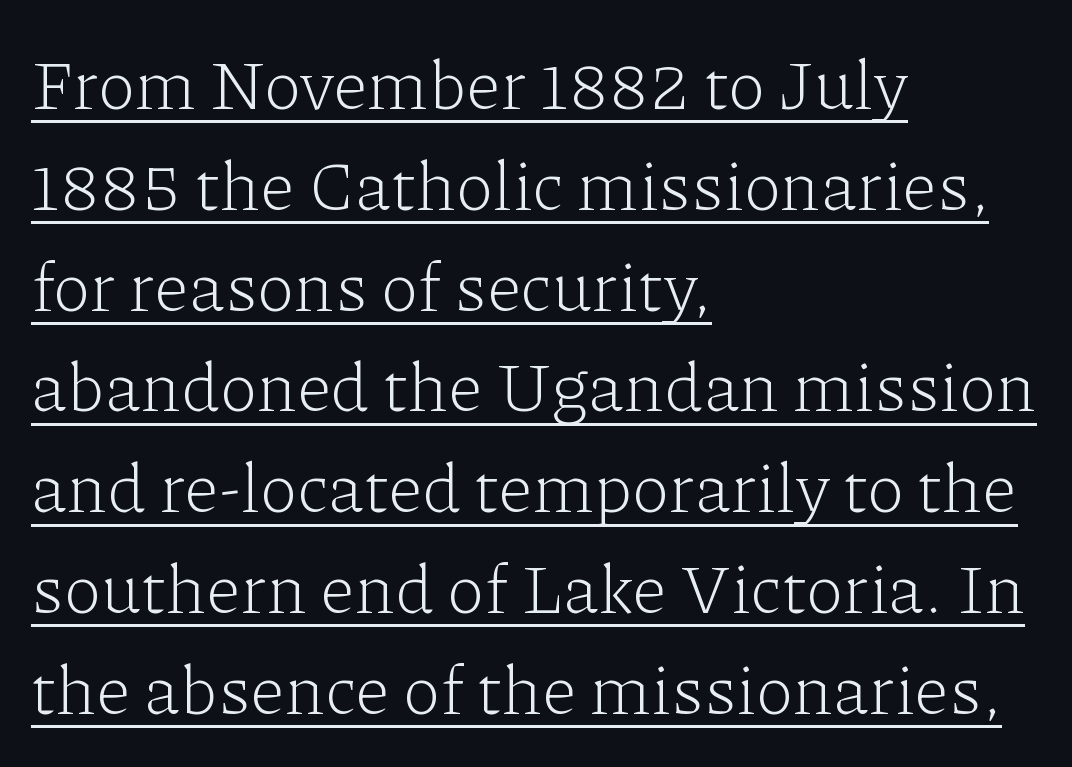
The image shows 70 px light serif type, upright; set left-aligned, normal line spacing (1.44x), normal letter spacing, underlined; low stroke contrast and a medium x-height.
